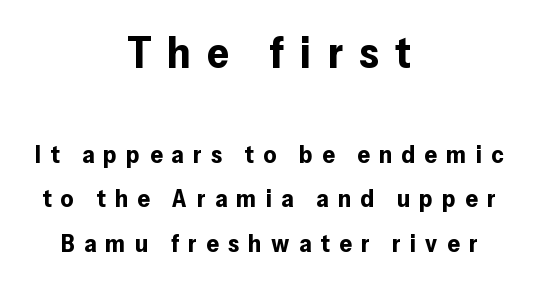
Q: Is the text bold? A: Yes.
Q: Is the text italic (slanted)? A: No, it is upright.
Q: Is the typeface a serif or a sans-serif typeface? A: Sans-serif.
Q: Is the text underlined? A: No.
Q: How is the paragraph aligned? A: Centered.
Q: Is the spacing between letters normal or unusually wide? A: Unusually wide.
Q: Which block of text is set in a larger size, the first (top) or the second (bottom)? A: The first (top) one.
Q: Width (condensed, normal, or wide)? A: Normal.
Q: Stroke contrast? A: Low.
Q: x-height? A: Medium.
Q: Monospaced? A: No.
